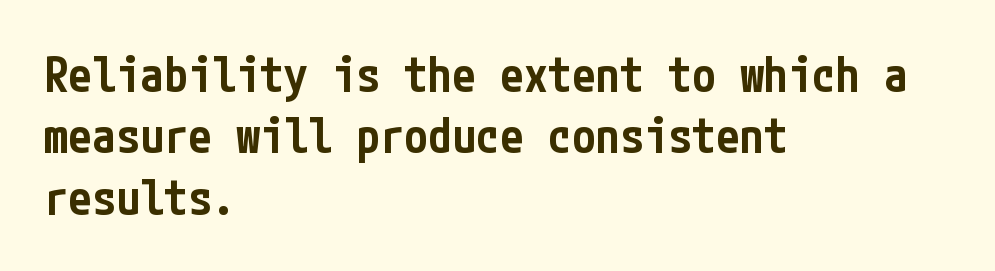
{"serif": "no", "italic": "no", "bold": "semi", "weight": "semibold", "width": "condensed", "stroke_contrast": "low", "x_height": "medium", "underline": "no", "align": "left", "line_spacing": "normal", "line_spacing_ratio": 1.28, "letter_spacing": "normal", "letter_spacing_em": 0.0, "glyph_px": 48}
